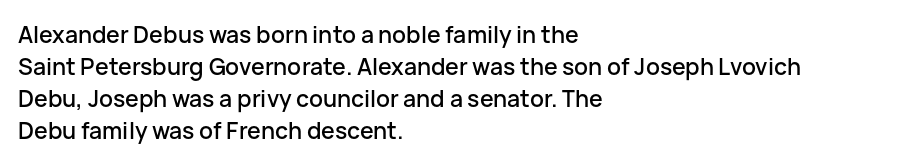
{"italic": "no", "underline": "no", "align": "left", "line_spacing": "normal", "line_spacing_ratio": 1.39, "letter_spacing": "normal", "letter_spacing_em": 0.0, "glyph_px": 23}
